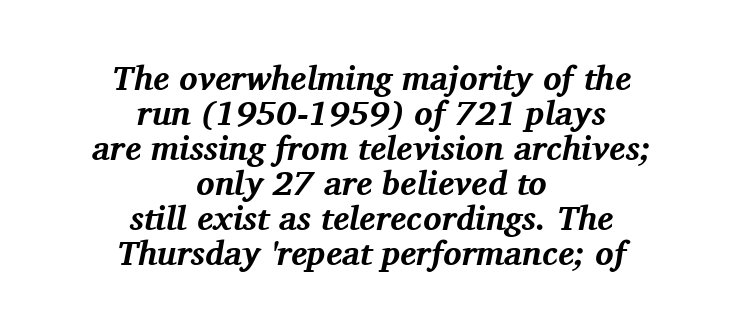
Students, note that the glyphs here touch the page at normal intervals. The glyphs have the mass of a bold cut. The rag falls on both sides of this text block equally. Honestly, the rows look squashed on top of each other. Characters are canted at an angle relative to the baseline's perpendicular.
